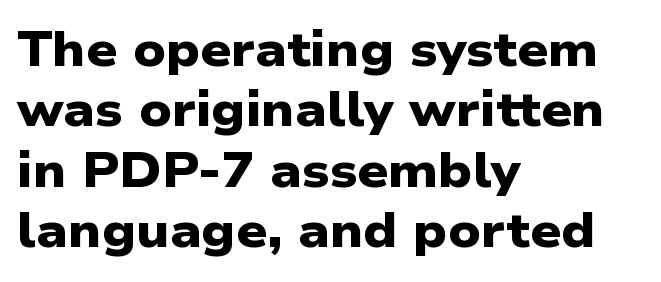
What stands out about the letter spacing? Nothing — it is the standard amount. These lines are rendered in a variable-pitch font. Line spacing here is normal. Are there feet on the stems? There aren't — it's a sans.
